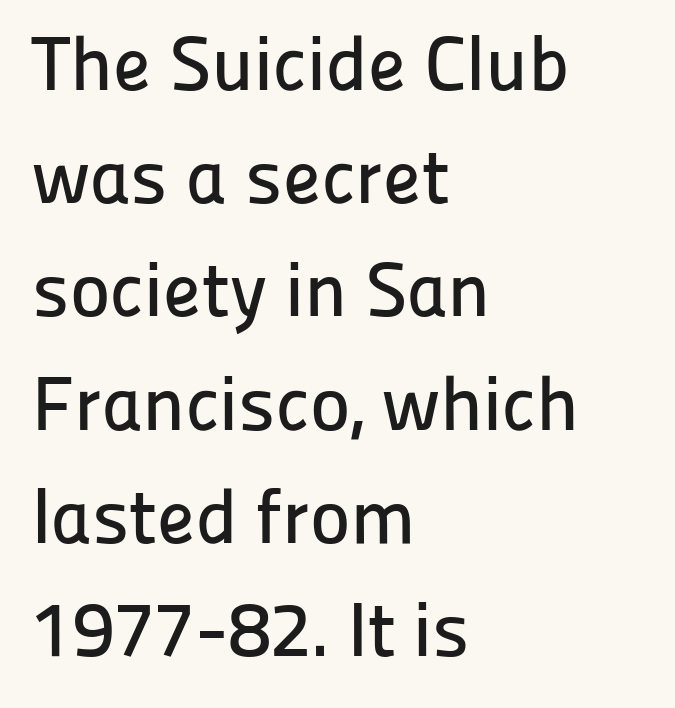
This sample uses a sans-serif face. Reading down the block, your eye returns to a fixed left position each line. The passage shown has conventional tracking throughout. These lines were composed using upright roman letters. Type without underlining. Baseline-to-baseline distance is the conventional proportion of letter height.
